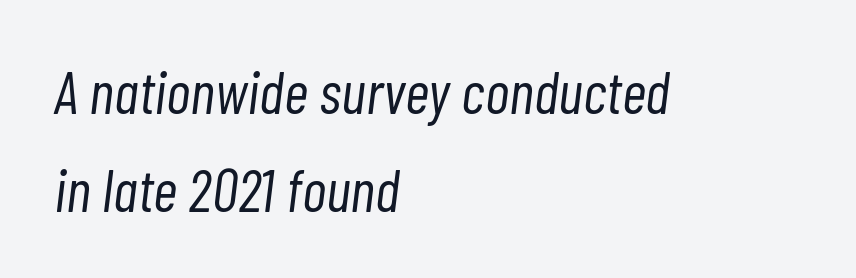
Character widths vary here, with narrow letters taking less room than wide ones. Nobody drew a line under any word here. Would a proofreader flag this as italicized? Yes. The rows are spaced the way most documents space them.
